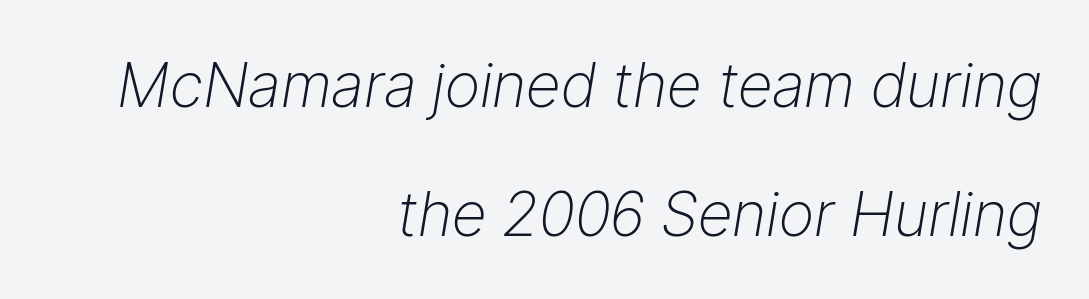
{"italic": "yes", "lean": "right", "slant_degrees": 9, "bold": "no", "weight": "light", "width": "normal", "stroke_contrast": "low", "x_height": "medium", "monospaced": "no", "underline": "no", "align": "right", "line_spacing": "loose", "line_spacing_ratio": 2.12, "letter_spacing": "normal", "letter_spacing_em": 0.0, "glyph_px": 61}
